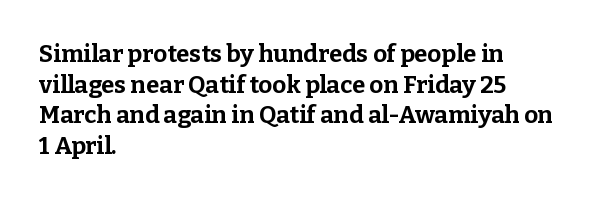
{"italic": "no", "bold": "yes", "underline": "no", "align": "left", "line_spacing": "normal", "line_spacing_ratio": 1.28, "letter_spacing": "normal", "letter_spacing_em": 0.0, "glyph_px": 24}
